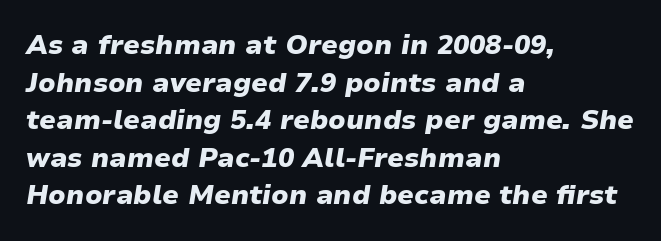
{"italic": "yes", "lean": "right", "slant_degrees": 9, "bold": "yes", "underline": "no", "align": "left", "line_spacing": "normal", "line_spacing_ratio": 1.39, "letter_spacing": "normal", "letter_spacing_em": 0.0, "glyph_px": 27}
